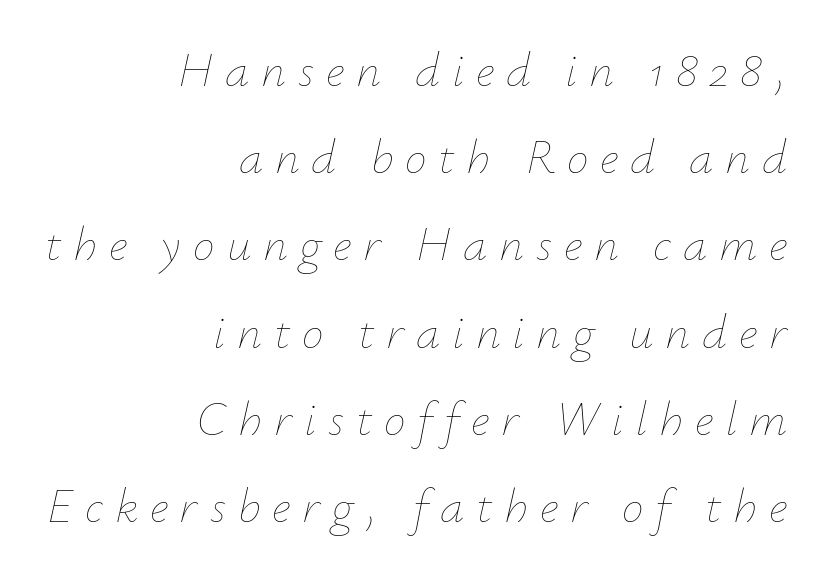
{"italic": "yes", "lean": "right", "slant_degrees": 12, "bold": "no", "weight": "thin", "width": "normal", "stroke_contrast": "low", "x_height": "small", "monospaced": "no", "underline": "no", "align": "right", "line_spacing_ratio": 1.78, "letter_spacing": "wide", "letter_spacing_em": 0.24, "glyph_px": 49}
